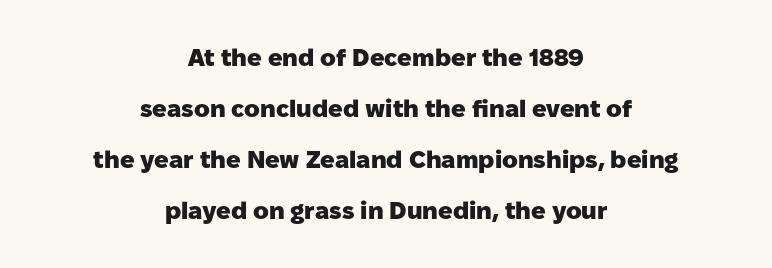
Bold? Absolutely — the strokes are thick and heavy. Is the letter spacing exaggerated? No — it looks like the ordinary default. Casual observation: everything's sitting right in the middle. Interline gaps are noticeably wide in this sample.
